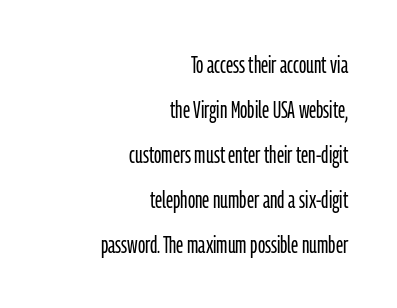
This rendering uses right alignment, leaving the left contour irregular. Check the space under the baseline: it is left empty. The letterforms sit at book weight or below. Letter spacing: default.
